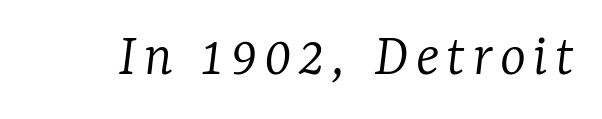
The image shows 62 px light serif type, italic (leaning right); set not underlined; low stroke contrast and a medium x-height.
